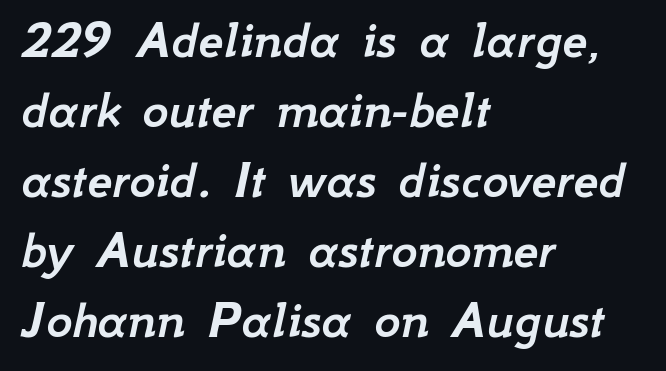
{"italic": "yes", "lean": "right", "slant_degrees": 12, "width": "normal", "stroke_contrast": "low", "x_height": "small", "monospaced": "no", "underline": "no", "align": "left", "line_spacing": "normal", "line_spacing_ratio": 1.25, "letter_spacing": "normal", "letter_spacing_em": 0.0, "glyph_px": 56}
